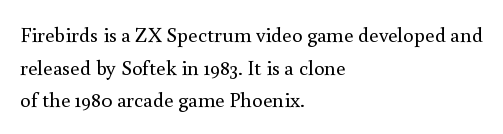
Q: Is the text bold? A: No.
Q: Is the text italic (slanted)? A: No, it is upright.
Q: Is the text underlined? A: No.
Q: How is the paragraph aligned? A: Left-aligned.
Q: Is the spacing between letters normal or unusually wide? A: Normal.
Q: Is the spacing between lines tight, normal or loose? A: Normal.
